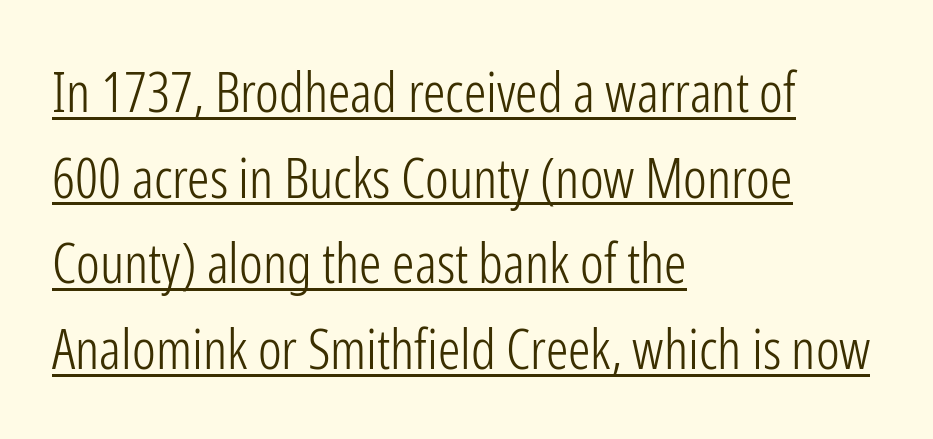
Inter-character spacing is left at the font's built-in metrics. A quiet, ordinary-to-light weight characterises the typeface. These lines are set flush left with a ragged right edge. Beneath each row of characters lies a ruled line. Successive baselines arrive at the customary interval. Style check: upright.
